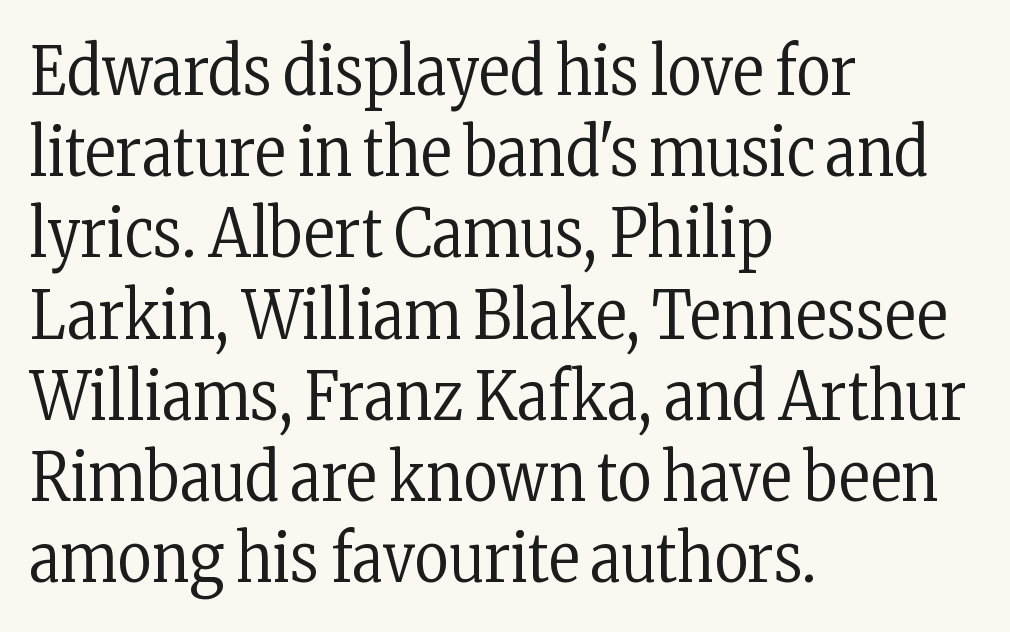
Varying glyph widths throughout — classic text-font behaviour. Ordinary non-slanted type is in use. The passage shown is not bold in any degree. The paragraph shown leans on its left margin. The string is rendered with underlining switched off.
